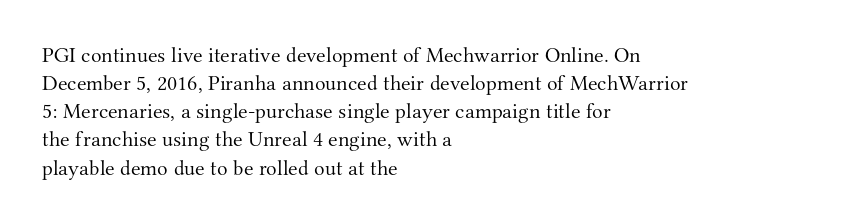
Q: Is the text bold? A: No.
Q: Is the text italic (slanted)? A: No, it is upright.
Q: Is the text underlined? A: No.
Q: How is the paragraph aligned? A: Left-aligned.
Q: Is the spacing between letters normal or unusually wide? A: Normal.
Q: Is the spacing between lines tight, normal or loose? A: Normal.
